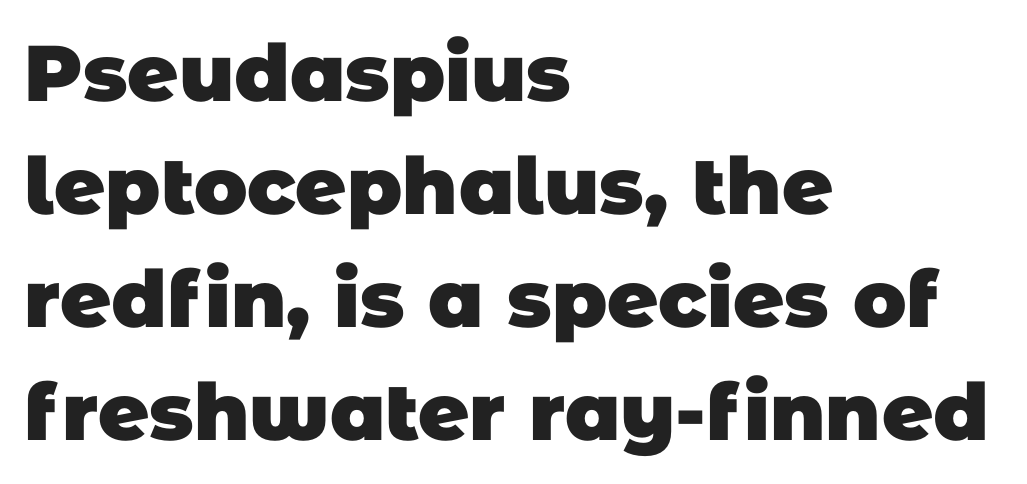
{"serif": "no", "bold": "yes", "weight": "heavy", "width": "normal", "stroke_contrast": "low", "x_height": "large", "monospaced": "no", "underline": "no", "align": "left", "line_spacing": "normal", "line_spacing_ratio": 1.43, "letter_spacing": "normal", "letter_spacing_em": 0.0, "glyph_px": 79}
